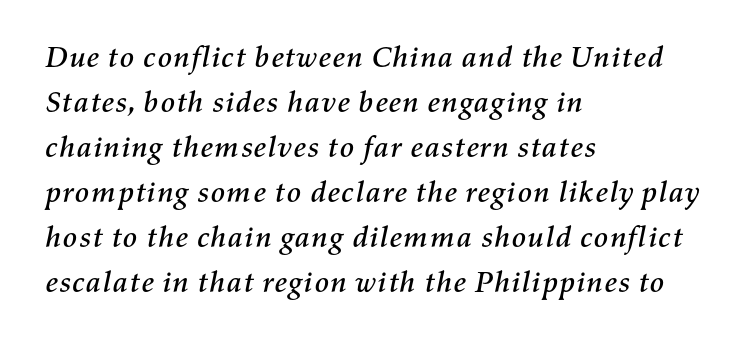
{"italic": "yes", "lean": "right", "slant_degrees": 11, "width": "normal", "stroke_contrast": "medium", "x_height": "medium", "monospaced": "no", "underline": "no", "align": "left", "line_spacing": "normal", "line_spacing_ratio": 1.5, "letter_spacing": "normal", "letter_spacing_em": 0.0, "glyph_px": 30}
